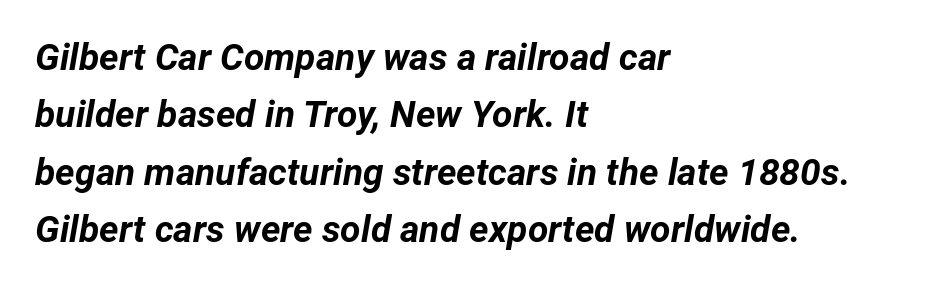
The image shows 37 px bold type, italic (leaning right); set left-aligned, normal line spacing (1.55x), normal letter spacing, not underlined; low stroke contrast and a medium x-height.
